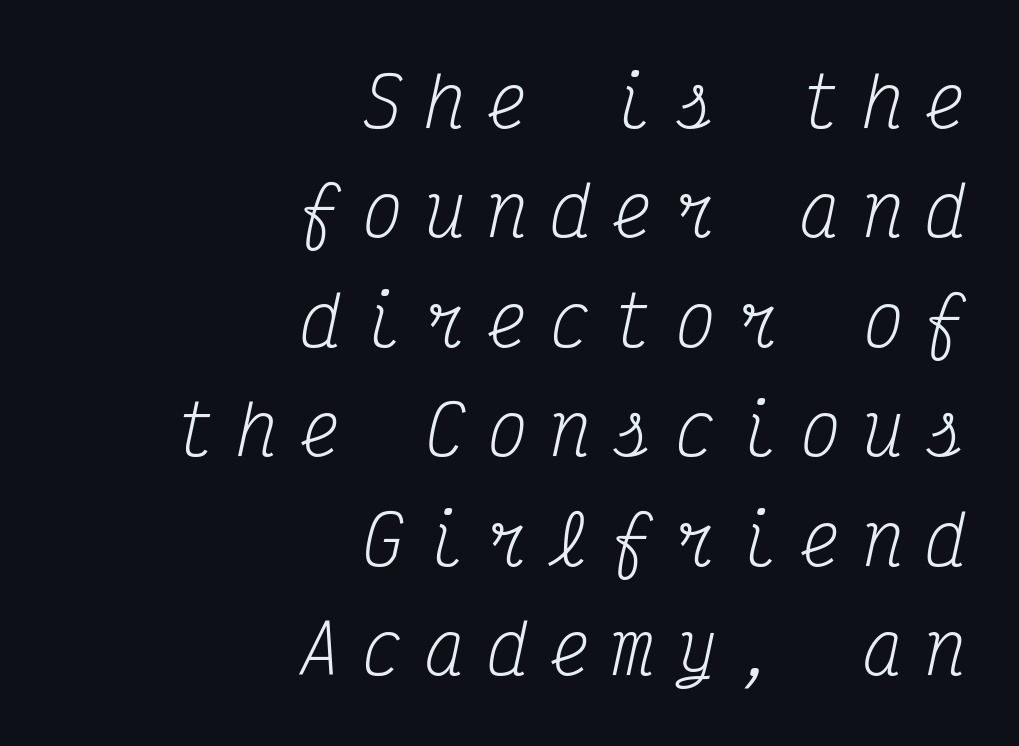
Q: Is the text bold? A: No.
Q: Is the text italic (slanted)? A: Yes, it leans right by about 12 degrees.
Q: Is the typeface a serif or a sans-serif typeface? A: Serif.
Q: Is the text underlined? A: No.
Q: How is the paragraph aligned? A: Right-aligned.
Q: Is the spacing between letters normal or unusually wide? A: Unusually wide.
Q: Is the spacing between lines tight, normal or loose? A: Normal.
Q: Width (condensed, normal, or wide)? A: Condensed.
Q: Stroke contrast? A: Medium.
Q: x-height? A: Medium.
Q: Monospaced? A: Yes.
